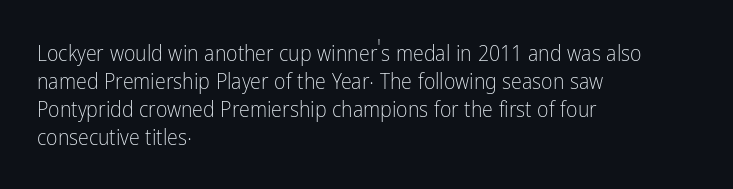
No extra ink here — the face is not bold. Students, observe: this is what conventionally led text looks like. Visually the block forms a straight wall on the left and a jagged coastline on the right. Clear beneath every line of the passage.
